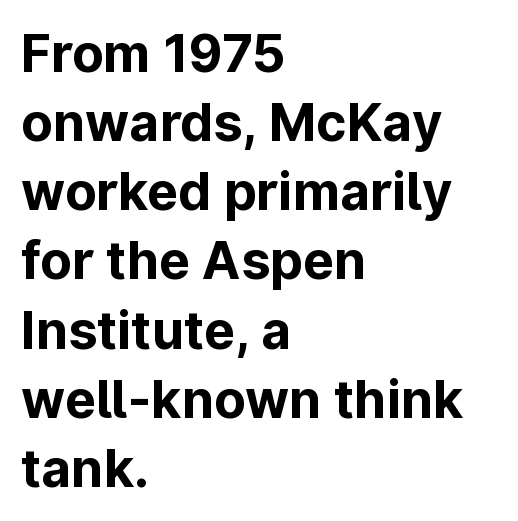
The image shows 52 px bold sans-serif type, upright; set left-aligned, normal line spacing (1.33x), normal letter spacing, not underlined; low stroke contrast and a medium x-height.
